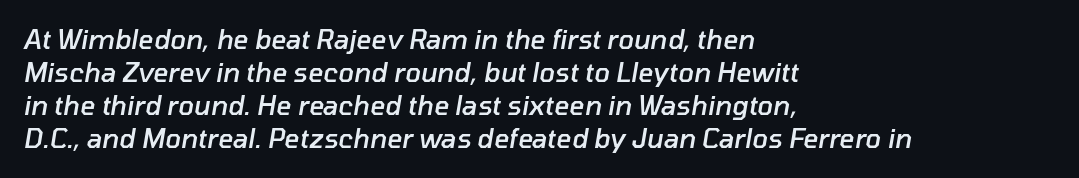
The image shows 26 px text type, italic (leaning right); set left-aligned, normal line spacing (1.27x), normal letter spacing, not underlined.
